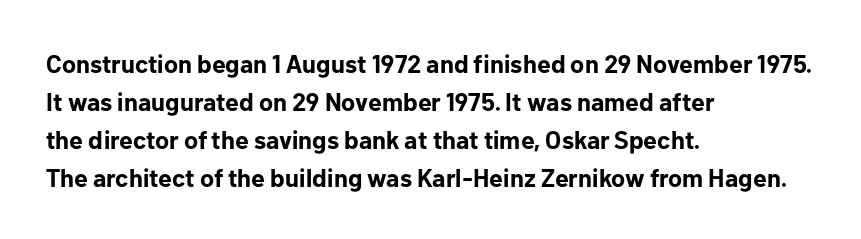
{"italic": "no", "bold": "yes", "underline": "no", "align": "left", "line_spacing": "normal", "line_spacing_ratio": 1.52, "letter_spacing": "normal", "letter_spacing_em": 0.0, "glyph_px": 25}
